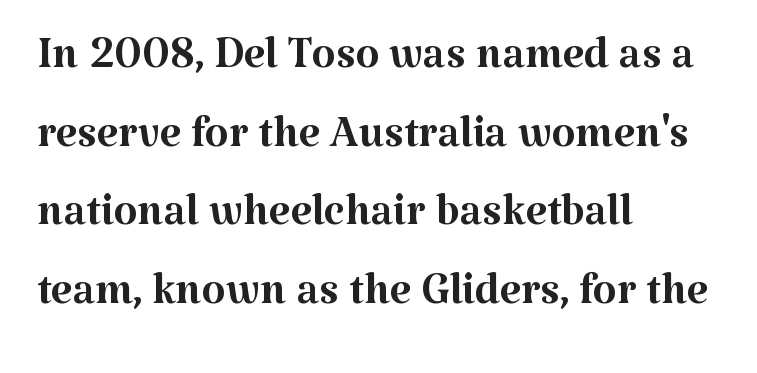
The image shows 61 px regular-weight serif type, upright; set left-aligned, normal line spacing (1.29x), normal letter spacing, not underlined; medium stroke contrast and a medium x-height.
